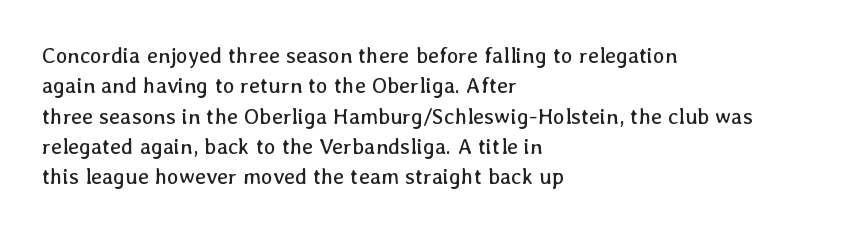
{"italic": "no", "bold": "no", "underline": "no", "align": "left", "line_spacing": "normal", "line_spacing_ratio": 1.38, "letter_spacing": "normal", "letter_spacing_em": 0.0, "glyph_px": 22}
